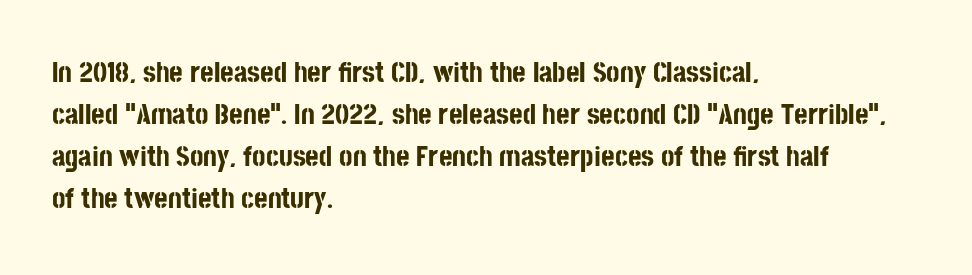
The image shows 29 px bold, condensed sans-serif type, upright; set left-aligned, normal line spacing (1.45x), normal letter spacing, not underlined; low stroke contrast and a large x-height.
